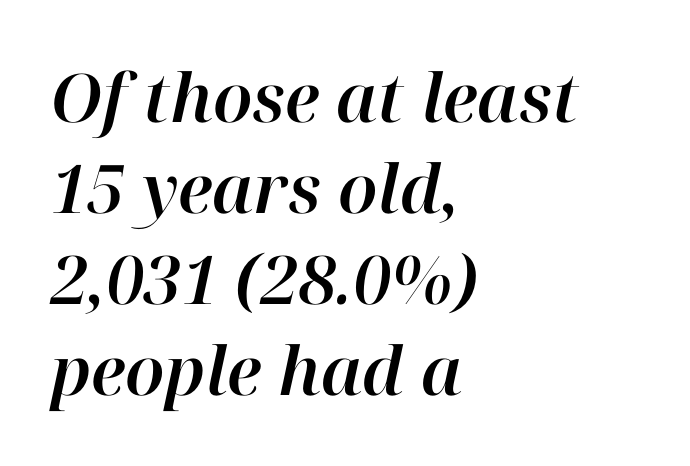
Does the copy run flush right? No — it runs flush left. The axis of the letterforms is tilted away from vertical. Is this a fixed-width face? No — the glyphs have proportional, varying widths. Vertical spacing — default. You could call the tracking neutral — neither tight nor loose.
